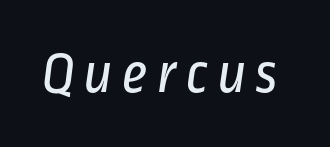
The image shows 60 px regular-weight, condensed sans-serif type; set not underlined; low stroke contrast and a medium x-height.
